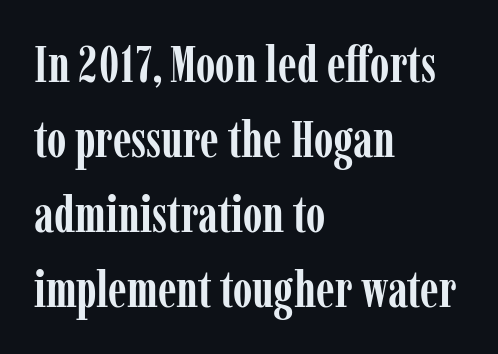
Q: Is the text bold? A: Yes.
Q: Is the text italic (slanted)? A: No, it is upright.
Q: Is the typeface a serif or a sans-serif typeface? A: Serif.
Q: Is the text underlined? A: No.
Q: How is the paragraph aligned? A: Left-aligned.
Q: Is the spacing between letters normal or unusually wide? A: Normal.
Q: Is the spacing between lines tight, normal or loose? A: Normal.
Q: Width (condensed, normal, or wide)? A: Condensed.
Q: Stroke contrast? A: Low.
Q: x-height? A: Medium.
Q: Monospaced? A: No.
